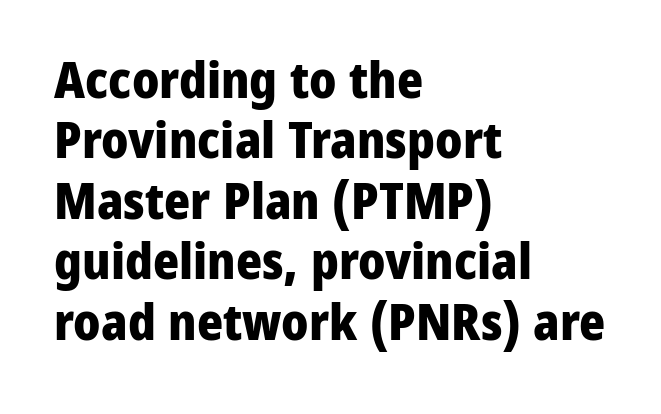
{"serif": "no", "italic": "no", "bold": "yes", "weight": "heavy", "width": "normal", "stroke_contrast": "low", "x_height": "medium", "monospaced": "no", "underline": "no", "align": "left", "line_spacing_ratio": 1.21, "letter_spacing": "normal", "letter_spacing_em": 0.0, "glyph_px": 50}
